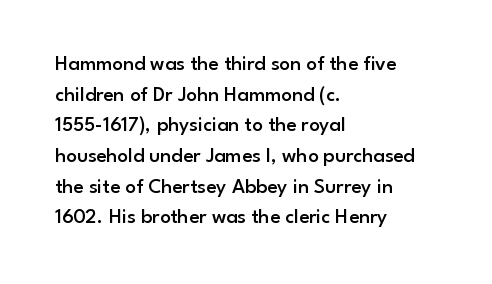
{"italic": "no", "bold": "semi", "underline": "no", "align": "left", "line_spacing": "normal", "line_spacing_ratio": 1.46, "letter_spacing": "normal", "letter_spacing_em": 0.0, "glyph_px": 21}
